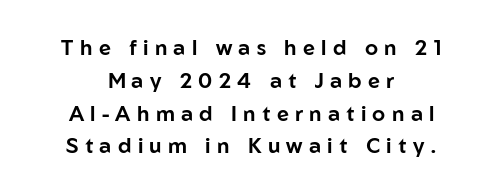
{"italic": "no", "underline": "no", "align": "center", "line_spacing": "normal", "line_spacing_ratio": 1.56, "letter_spacing": "wide", "letter_spacing_em": 0.3, "glyph_px": 21}
